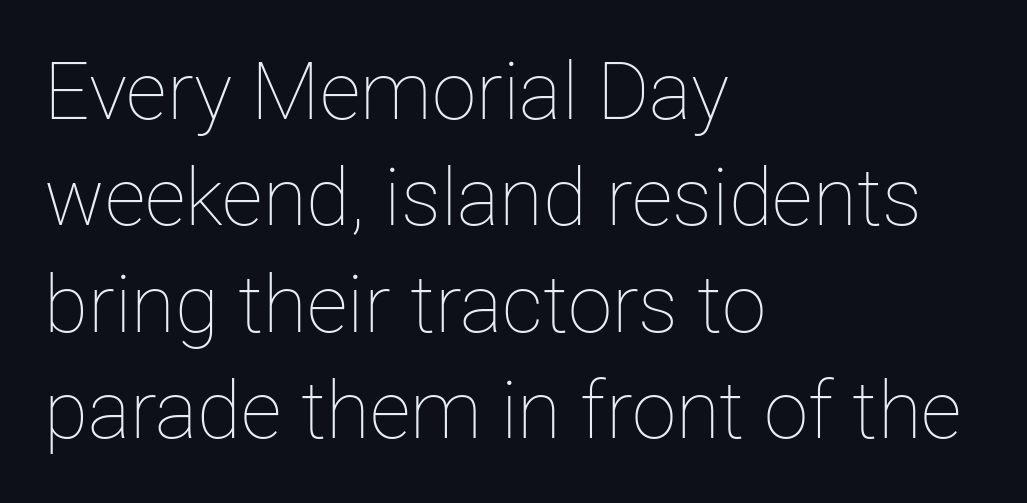
Q: Is the text bold? A: No.
Q: Is the text italic (slanted)? A: No, it is upright.
Q: Is the text underlined? A: No.
Q: How is the paragraph aligned? A: Left-aligned.
Q: Is the spacing between letters normal or unusually wide? A: Normal.
Q: Is the spacing between lines tight, normal or loose? A: Normal.
Q: Width (condensed, normal, or wide)? A: Normal.
Q: Stroke contrast? A: Low.
Q: x-height? A: Medium.
Q: Monospaced? A: No.
